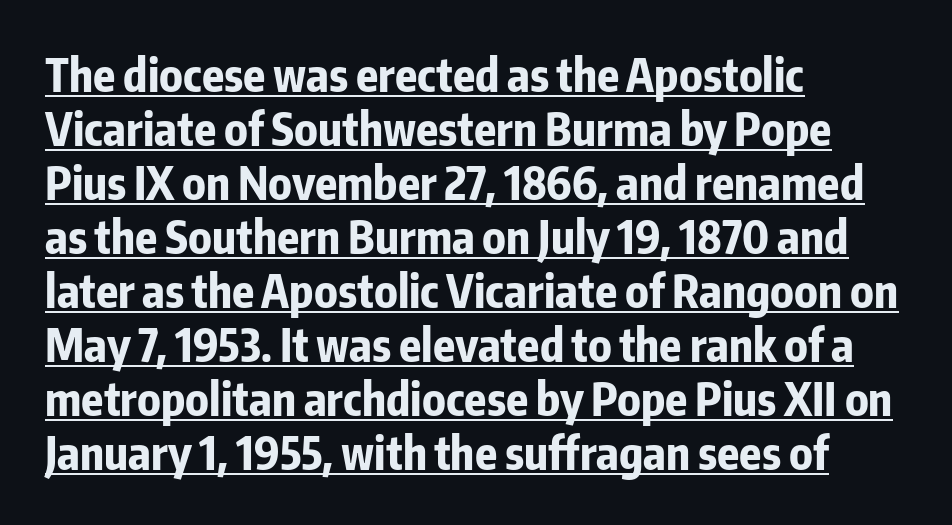
{"serif": "no", "italic": "no", "bold": "yes", "weight": "bold", "width": "condensed", "stroke_contrast": "low", "x_height": "medium", "monospaced": "no", "underline": "yes", "align": "left", "line_spacing_ratio": 1.2, "letter_spacing": "normal", "letter_spacing_em": 0.0, "glyph_px": 45}
